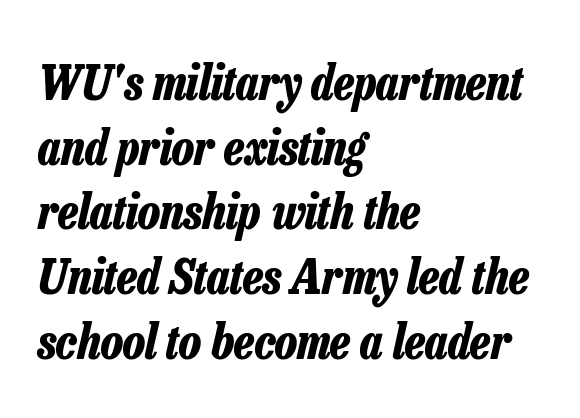
Q: Is the text bold? A: Yes.
Q: Is the text italic (slanted)? A: Yes, it leans right by about 13 degrees.
Q: Is the text underlined? A: No.
Q: How is the paragraph aligned? A: Left-aligned.
Q: Is the spacing between letters normal or unusually wide? A: Normal.
Q: Is the spacing between lines tight, normal or loose? A: Normal.
Q: Width (condensed, normal, or wide)? A: Condensed.
Q: Stroke contrast? A: Low.
Q: x-height? A: Medium.
Q: Monospaced? A: No.
